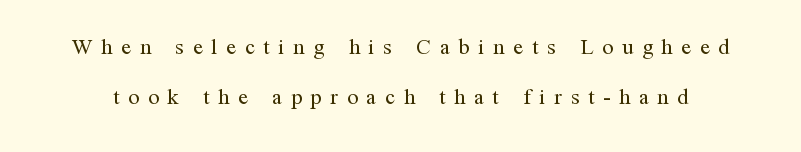
The zone under the glyphs is completely vacant. Here the glyphs are tracked loosely, breaking word shapes into spaced letters. Weight: not bold — regular or lighter. Loosely led — the rows are spread out.
